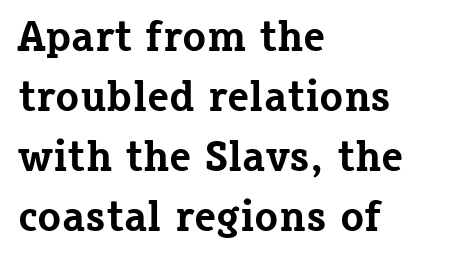
Left-aligned paragraph, ragged on the right. Spacing verdict: proportional, widths tailored to each character. Its strokes are broad and dark, the hallmark of bold type. Each row of text sits above clean, open space. The space between consecutive lines is moderate.
